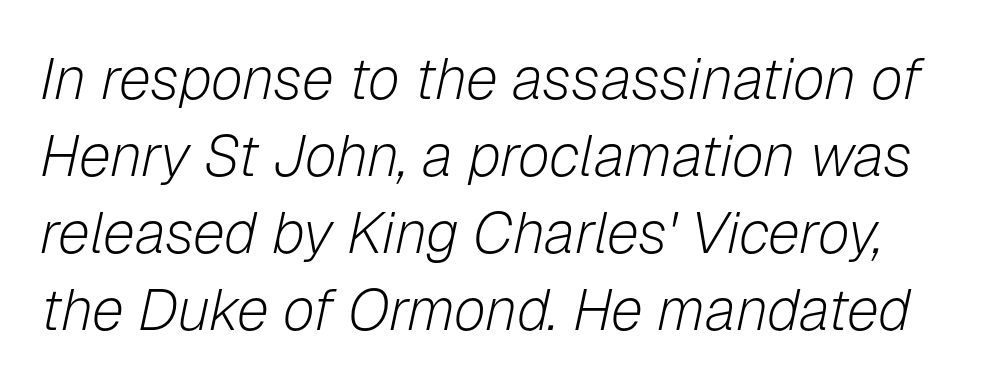
{"italic": "yes", "lean": "right", "slant_degrees": 12, "bold": "no", "weight": "light", "width": "normal", "stroke_contrast": "low", "x_height": "medium", "monospaced": "no", "underline": "no", "line_spacing": "normal", "line_spacing_ratio": 1.33, "letter_spacing": "normal", "letter_spacing_em": 0.0, "glyph_px": 58}
